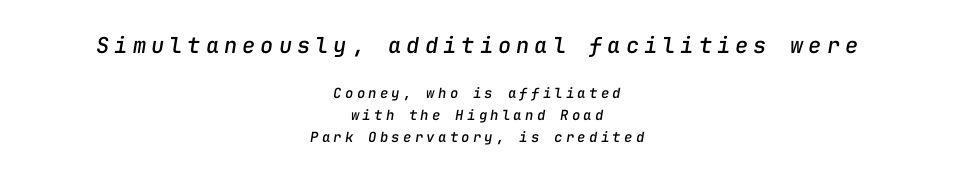
Q: Is the text italic (slanted)? A: Yes, it leans right by about 9 degrees.
Q: Is the text underlined? A: No.
Q: How is the paragraph aligned? A: Centered.
Q: Is the spacing between letters normal or unusually wide? A: Unusually wide.
Q: Is the spacing between lines tight, normal or loose? A: Normal.
Q: Which block of text is set in a larger size, the first (top) or the second (bottom)? A: The first (top) one.
